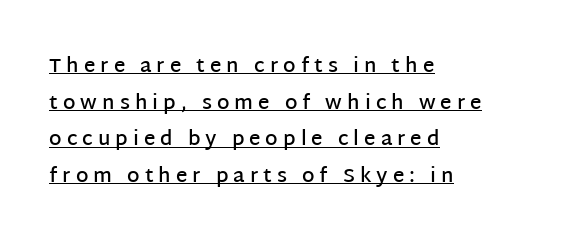
This is the in-between weight designers call semibold or demi. Substantial extra tracking has been applied to these lines. A typesetter would mark this as roman, not italic. Caption: lettering with a line underneath.
